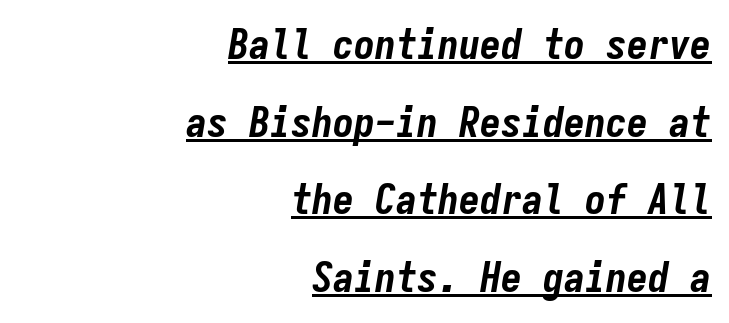
What weight is shown? A full bold with thick strokes. The axis of the letterforms is tilted away from vertical. Students, note that the glyphs here touch the page at normal intervals. Alignment: flush right. The letters march in equal steps, a hallmark of fixed-pitch type. The rendering uses the underline text-decoration.
